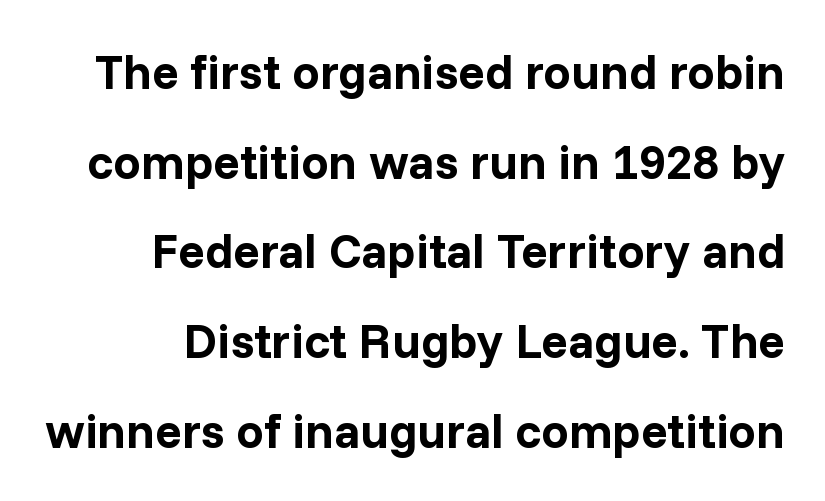
The image shows 49 px bold sans-serif type, upright; set line spacing 1.83x, normal letter spacing, not underlined; low stroke contrast and a medium x-height.
